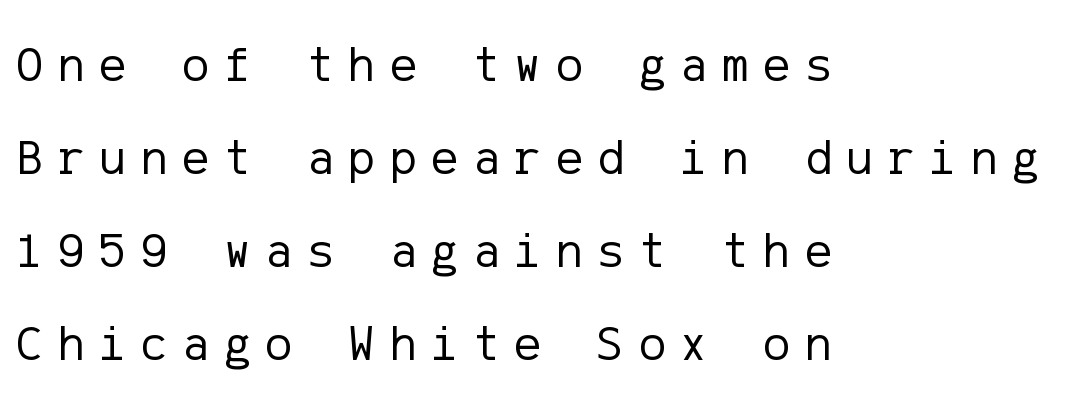
{"serif": "no", "italic": "no", "bold": "no", "weight": "regular", "width": "normal", "stroke_contrast": "low", "x_height": "medium", "underline": "no", "align": "left", "line_spacing_ratio": 1.86, "letter_spacing": "wide", "letter_spacing_em": 0.3, "glyph_px": 50}
